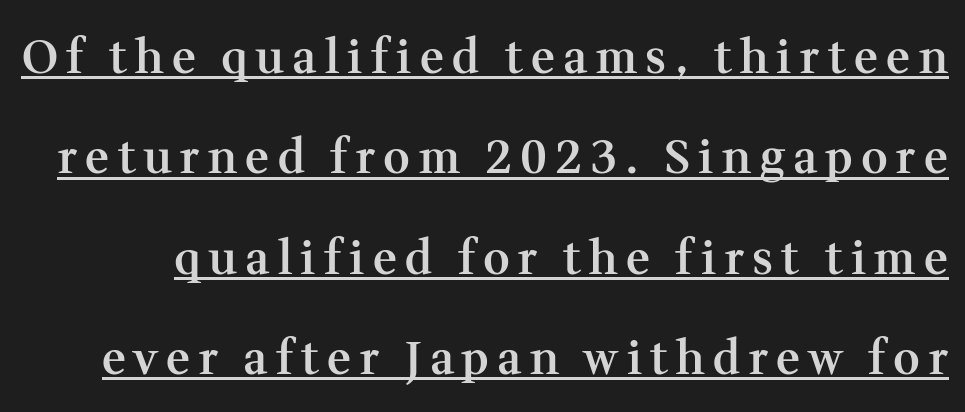
The image shows 46 px semibold serif type, upright; set loose line spacing (2.18x), underlined; medium stroke contrast and a medium x-height.
